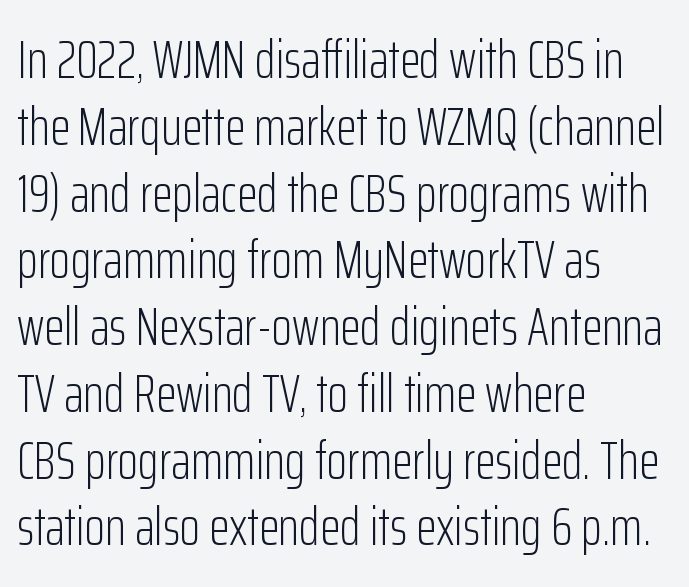
Has an underline been added? It has not. Nothing unusual about the tracking: characters are spaced as the font intends. The face used here is a sans, in the tradition of grotesques and geometrics. Line spacing here is normal.
